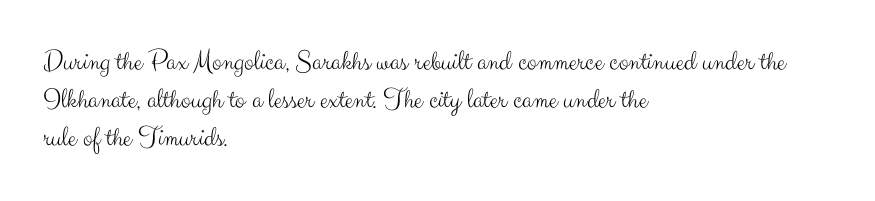
{"serif": "no", "bold": "no", "weight": "light", "width": "normal", "stroke_contrast": "medium", "x_height": "small", "monospaced": "no", "underline": "no", "align": "left", "line_spacing": "normal", "line_spacing_ratio": 1.31, "letter_spacing": "normal", "letter_spacing_em": 0.0, "glyph_px": 29}
